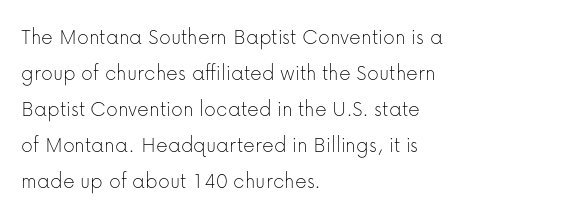
The foot of each line stays bare and open. It's the straight-up-and-down kind of type. The gaps between neighbouring characters are ordinary and unremarkable. A normal amount of white space separates one row of letters from the next. Typeset ragged right — the left edge is the straight one. Is the stroke heavy? The answer is a plain regular-or-lighter.
